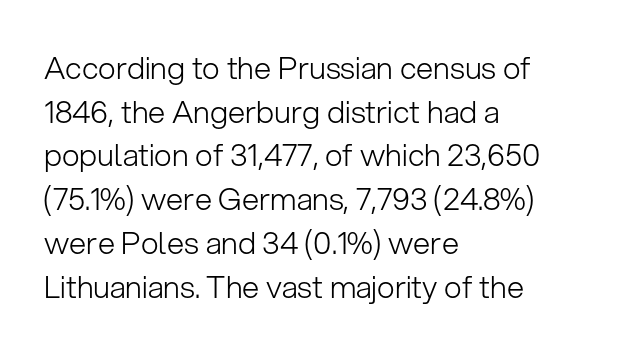
Q: Is the text bold? A: No.
Q: Is the text italic (slanted)? A: No, it is upright.
Q: Is the typeface a serif or a sans-serif typeface? A: Sans-serif.
Q: Is the text underlined? A: No.
Q: How is the paragraph aligned? A: Left-aligned.
Q: Is the spacing between letters normal or unusually wide? A: Normal.
Q: Is the spacing between lines tight, normal or loose? A: Normal.
Q: Width (condensed, normal, or wide)? A: Normal.
Q: Stroke contrast? A: Low.
Q: x-height? A: Medium.
Q: Monospaced? A: No.
